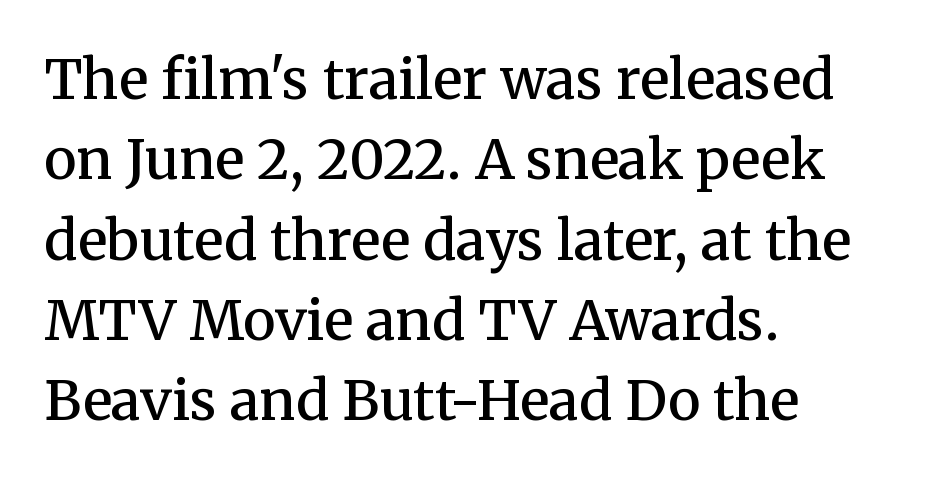
Q: Is the text bold? A: Semi-bold.
Q: Is the text italic (slanted)? A: No, it is upright.
Q: Is the typeface a serif or a sans-serif typeface? A: Serif.
Q: Is the text underlined? A: No.
Q: How is the paragraph aligned? A: Left-aligned.
Q: Is the spacing between letters normal or unusually wide? A: Normal.
Q: Is the spacing between lines tight, normal or loose? A: Normal.
Q: Width (condensed, normal, or wide)? A: Normal.
Q: Stroke contrast? A: Medium.
Q: x-height? A: Medium.
Q: Monospaced? A: No.
